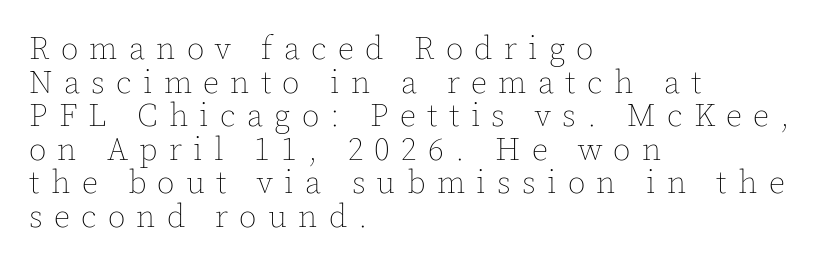
{"italic": "no", "bold": "no", "weight": "thin", "width": "normal", "x_height": "medium", "monospaced": "no", "underline": "no", "align": "left", "line_spacing": "tight", "line_spacing_ratio": 1.05, "letter_spacing": "wide", "letter_spacing_em": 0.35, "glyph_px": 32}
